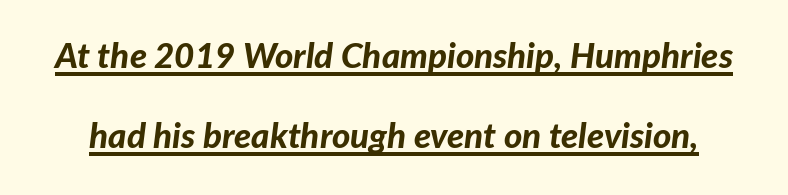
The image shows 35 px bold type, italic (leaning right); set loose line spacing (2.3x), normal letter spacing, underlined; low stroke contrast and a medium x-height.
